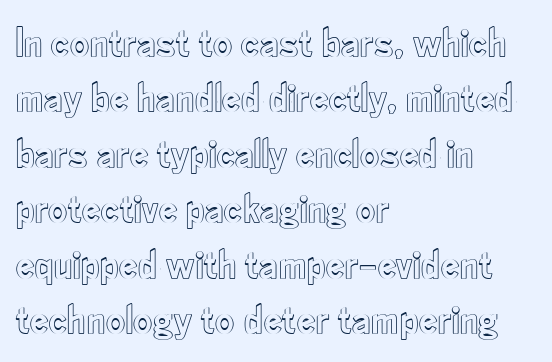
{"italic": "no", "width": "condensed", "x_height": "small", "monospaced": "no", "underline": "no", "align": "left", "line_spacing": "normal", "line_spacing_ratio": 1.32, "letter_spacing": "normal", "letter_spacing_em": 0.0, "glyph_px": 42}
